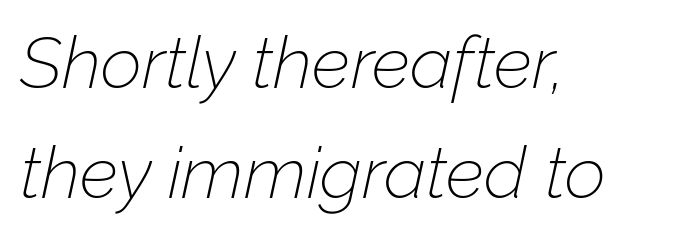
Q: Is the text bold? A: No.
Q: Is the text italic (slanted)? A: Yes, it leans right by about 12 degrees.
Q: Is the text underlined? A: No.
Q: How is the paragraph aligned? A: Left-aligned.
Q: Is the spacing between letters normal or unusually wide? A: Normal.
Q: Is the spacing between lines tight, normal or loose? A: Normal.
Q: Width (condensed, normal, or wide)? A: Normal.
Q: Stroke contrast? A: Low.
Q: x-height? A: Medium.
Q: Monospaced? A: No.
